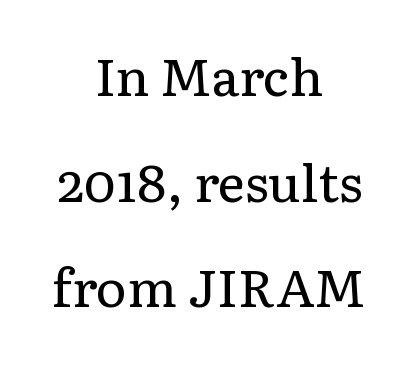
The image shows 52 px regular-weight serif type, upright; set centered, loose line spacing (2.03x), normal letter spacing, not underlined; low stroke contrast and a medium x-height.
